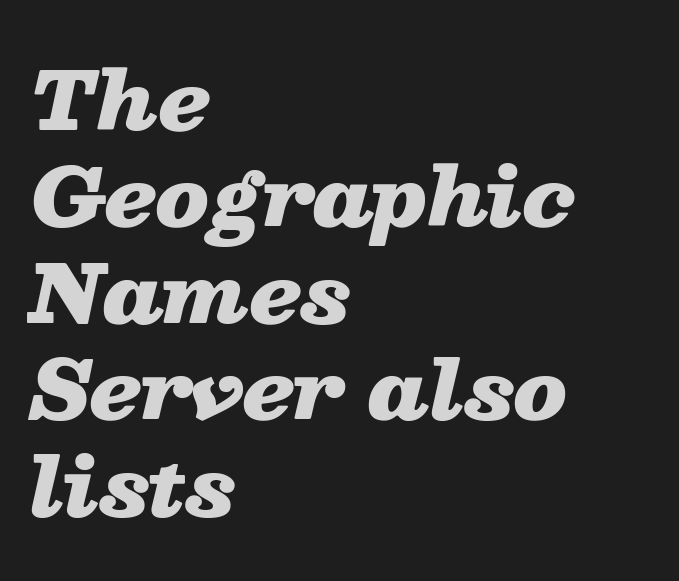
The image shows 79 px heavy, wide type, italic (leaning right); set left-aligned, line spacing 1.22x, normal letter spacing, not underlined; low stroke contrast and a medium x-height.
